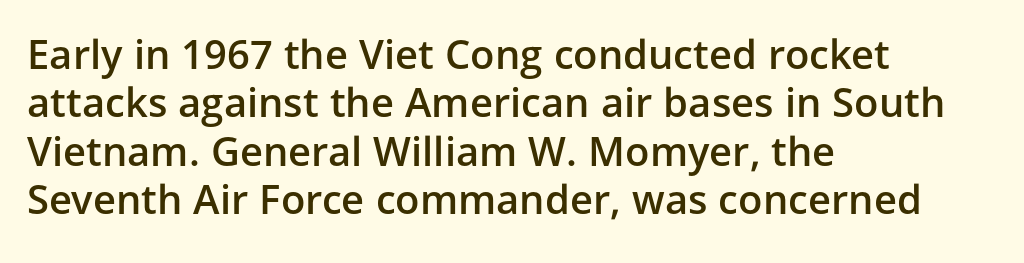
This is the regular roman posture of the typeface. These lines stack with their left ends in a neat column. Underline: absent. Notice the strokes are somewhat thickened but not fully heavy: this is a semibold. Look at the tracking — it's just the regular setting, nothing added.
